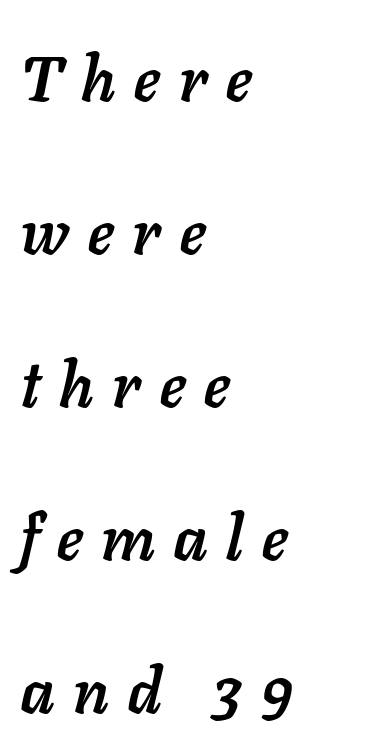
{"italic": "yes", "lean": "right", "slant_degrees": 11, "bold": "yes", "weight": "semibold", "width": "normal", "stroke_contrast": "low", "x_height": "medium", "monospaced": "no", "underline": "no", "align": "left", "line_spacing": "loose", "line_spacing_ratio": 2.39, "letter_spacing": "wide", "letter_spacing_em": 0.3, "glyph_px": 64}
